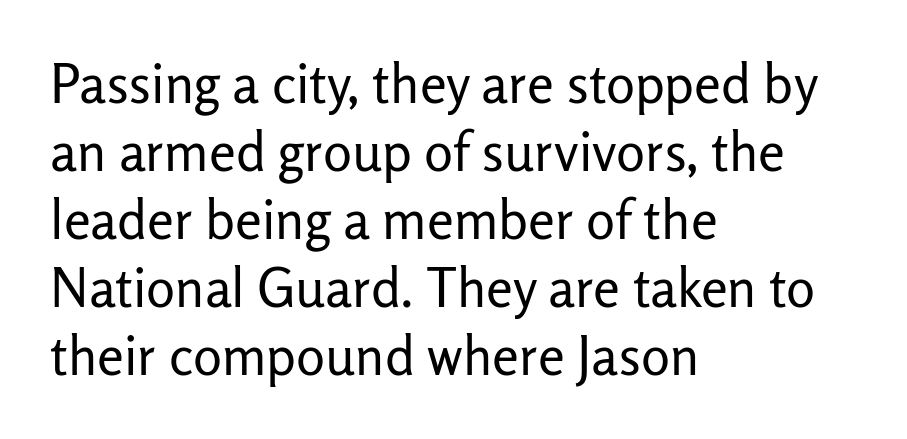
{"serif": "no", "italic": "no", "bold": "no", "weight": "regular", "width": "normal", "stroke_contrast": "low", "x_height": "medium", "monospaced": "no", "underline": "no", "align": "left", "line_spacing": "normal", "line_spacing_ratio": 1.26, "letter_spacing": "normal", "letter_spacing_em": 0.0, "glyph_px": 54}
